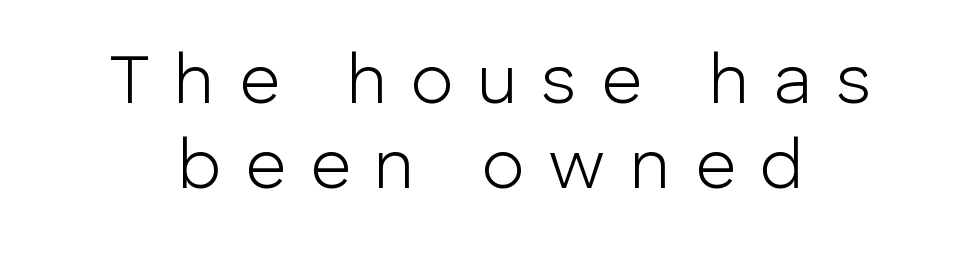
Type without underlining. This sample has the flowing, uneven cadence of proportional lettering. Short note: letters widely spaced. Every character sits straight up, as roman type does. To sum up the face: it is a sans, with no serifs.
